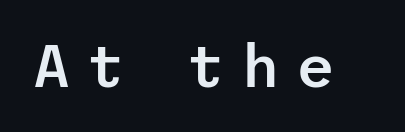
Q: Is the text bold? A: Semi-bold.
Q: Is the text italic (slanted)? A: No, it is upright.
Q: Is the typeface a serif or a sans-serif typeface? A: Sans-serif.
Q: Is the text underlined? A: No.
Q: Is the spacing between letters normal or unusually wide? A: Unusually wide.
Q: Width (condensed, normal, or wide)? A: Normal.
Q: Stroke contrast? A: Low.
Q: x-height? A: Medium.
